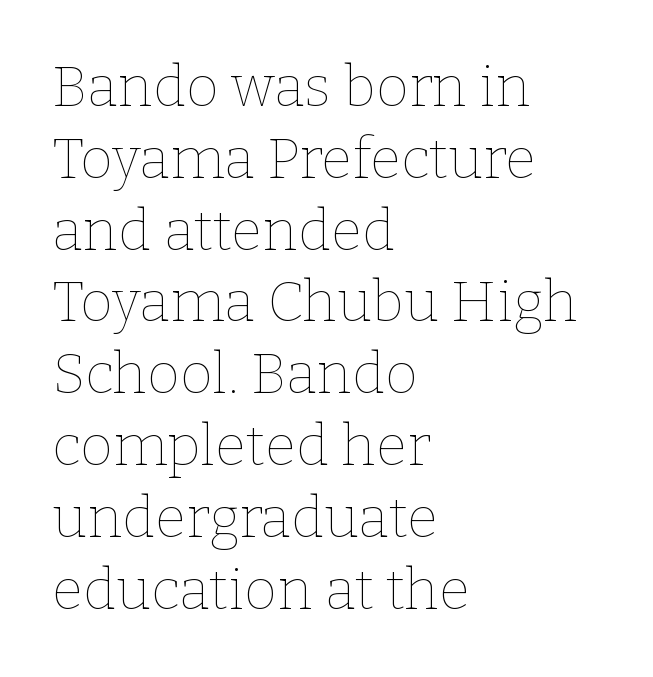
The lines are quadded left. There is no visible air inserted between adjacent glyphs. Each row of text sits above clean, open space. One glance says typical: line gaps are just what's usual.
